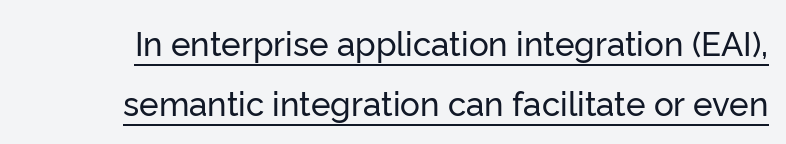
{"serif": "no", "italic": "no", "width": "normal", "stroke_contrast": "low", "x_height": "medium", "monospaced": "no", "underline": "yes", "line_spacing_ratio": 1.82, "letter_spacing": "normal", "letter_spacing_em": 0.0, "glyph_px": 33}
